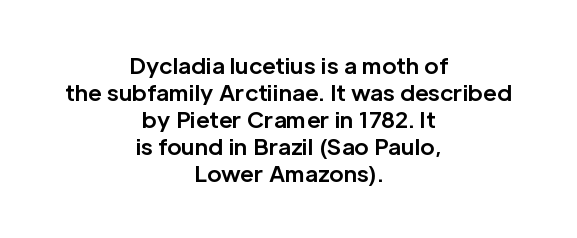
{"italic": "no", "bold": "yes", "underline": "no", "align": "center", "line_spacing_ratio": 1.23, "letter_spacing": "normal", "letter_spacing_em": 0.0, "glyph_px": 22}
